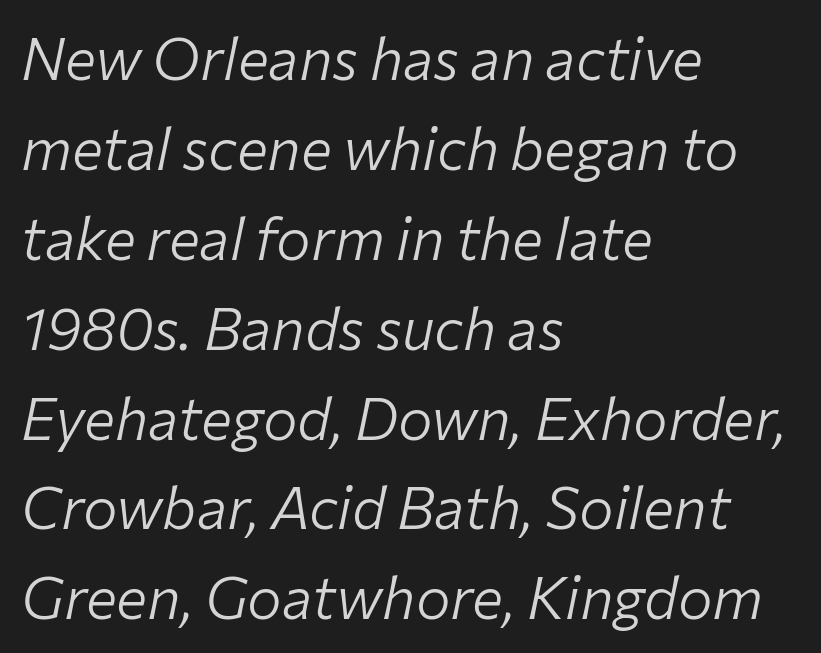
The passage shown is typed in a proportional face where columns would drift. A classic flush-left, rag-right setting is used for this passage. Caption: standard tracking, unaltered. You can tell it's italic because the verticals aren't actually vertical. Stroke mass is kept to a normal reading level or below. Baseline-to-baseline distance is the conventional proportion of letter height.
